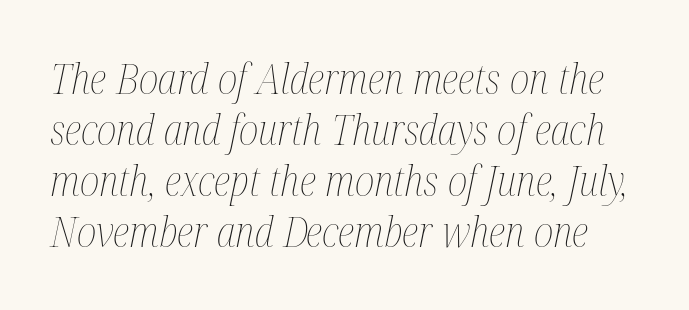
Q: Is the text bold? A: No.
Q: Is the text italic (slanted)? A: Yes, it leans right by about 12 degrees.
Q: Is the text underlined? A: No.
Q: Is the spacing between letters normal or unusually wide? A: Normal.
Q: Width (condensed, normal, or wide)? A: Condensed.
Q: Stroke contrast? A: Medium.
Q: x-height? A: Medium.
Q: Monospaced? A: No.
